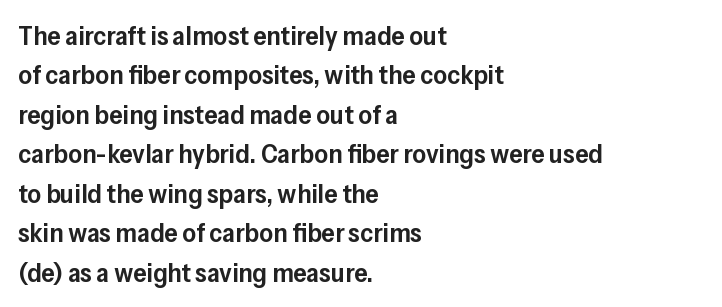
The line texture is even and compact thanks to regular tracking. The vertical gap from one line to the next is medium. It's the straight-up-and-down kind of type. I'd describe the lettering as semibold — firm but not a full bold. Layout note: lines flush left. Words float on clear page, feet unadorned.
